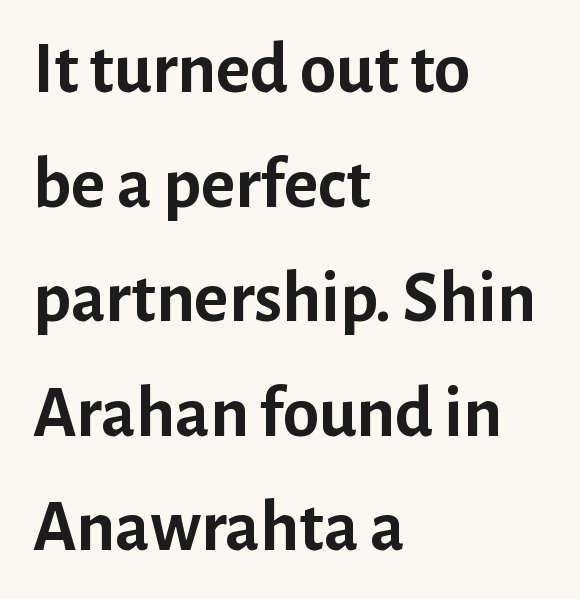
Layout note: lines flush left. A typesetter would call this proportional, since set widths differ per character. This sample uses an upright cut, with every glyph sitting square on the baseline. Check under the words: just untouched page. The rendering uses a bold face; every stroke is thick and dark.
